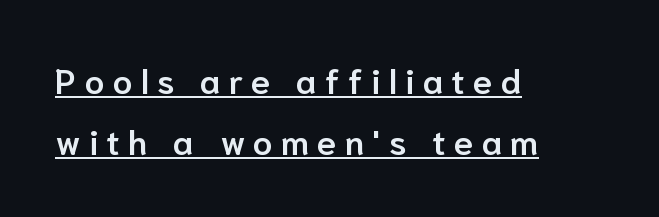
The image shows 35 px semibold sans-serif type, upright; set left-aligned, line spacing 1.73x, unusually wide letter spacing (+0.24 em), underlined; low stroke contrast and a medium x-height.
